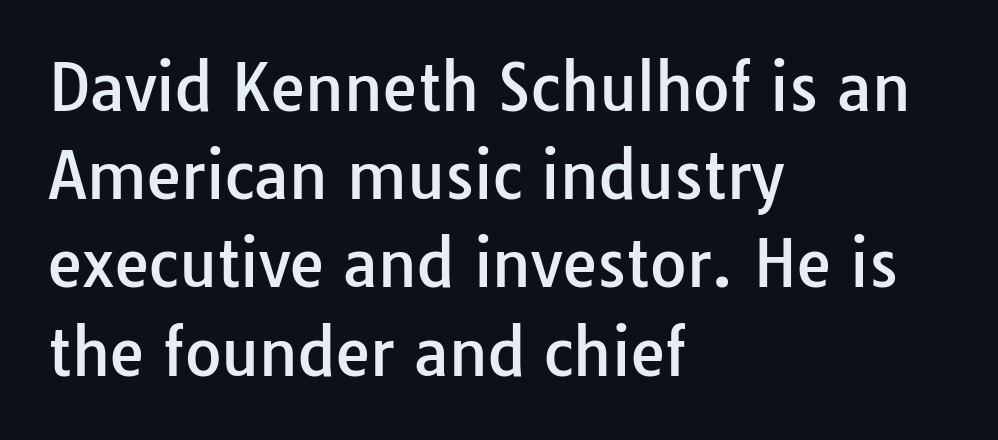
The image shows 63 px sans-serif type, upright; set left-aligned, normal line spacing (1.4x), normal letter spacing, not underlined; low stroke contrast and a medium x-height.
